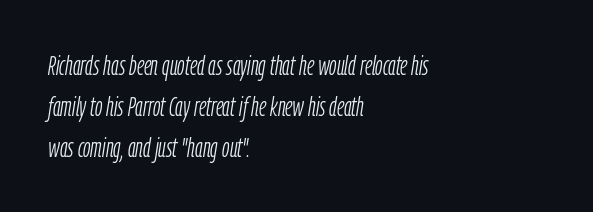
The image shows 27 px text type, italic (leaning right); set left-aligned, normal line spacing (1.51x), normal letter spacing, not underlined.
